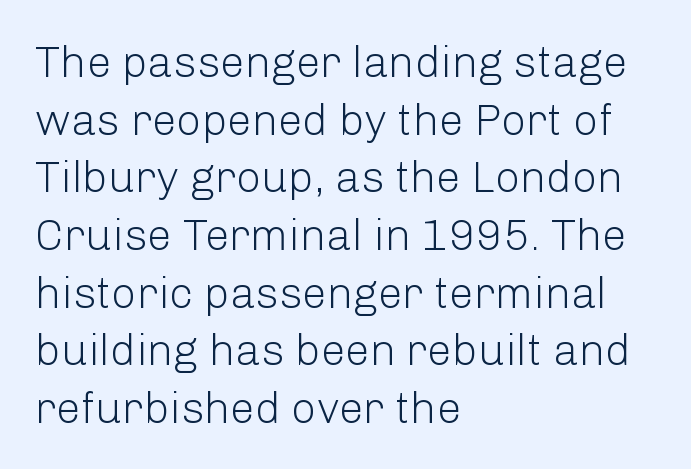
A typesetter would call this zero additional tracking. In terms of leading, this rendering sits right in the middle. The setting favours the left margin, as ordinary paragraphs usually do. Is this a fixed-width face? No — the glyphs have proportional, varying widths. A sans-serif font was chosen for this passage.
